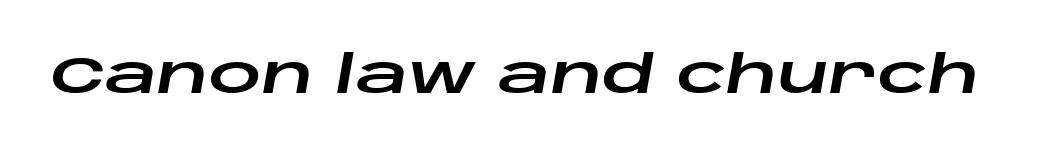
Q: Is the text italic (slanted)? A: Yes, it leans right by about 10 degrees.
Q: Is the text underlined? A: No.
Q: Is the spacing between letters normal or unusually wide? A: Normal.
Q: Width (condensed, normal, or wide)? A: Wide.
Q: Stroke contrast? A: Low.
Q: x-height? A: Large.
Q: Monospaced? A: No.
